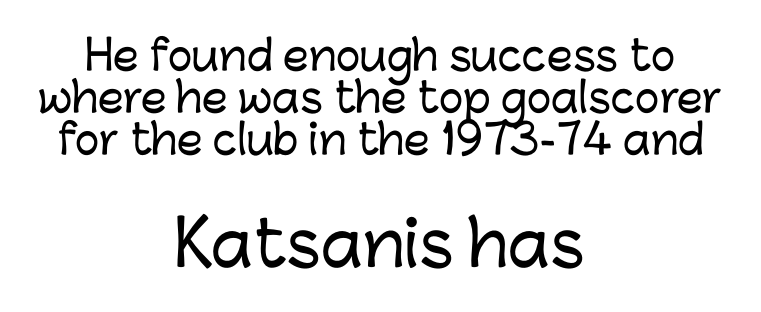
Check where the strokes stop: nothing finishes them off — pure sans. Italic? Not at all — the glyphs are vertical. A student would notice the bottom passage is typeset larger than what precedes it. Does the leading feel generous? Not at all — it's pinched.
